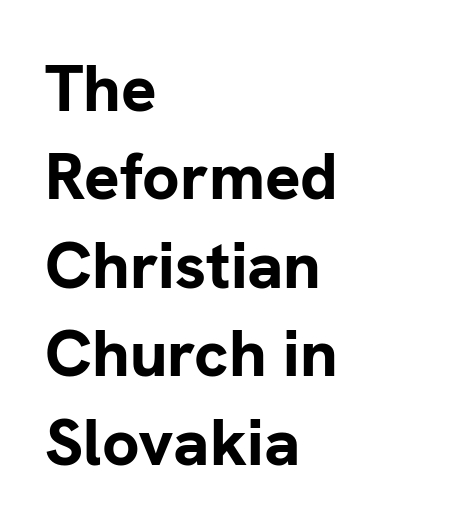
The image shows 66 px bold sans-serif type, upright; set left-aligned, normal line spacing (1.34x), normal letter spacing, not underlined; low stroke contrast and a medium x-height.
